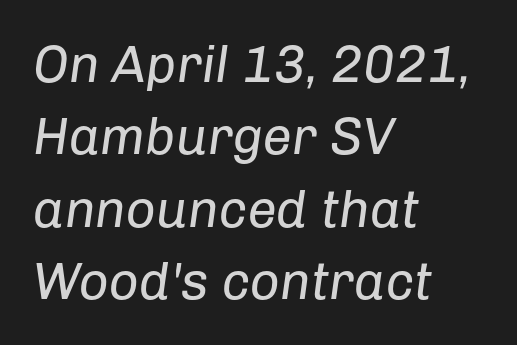
No extra tracking has been applied to these lines. The face used here has a pronounced slope to its letters. Plain, unruled lines of type. No extra ink here — the face is not bold.
